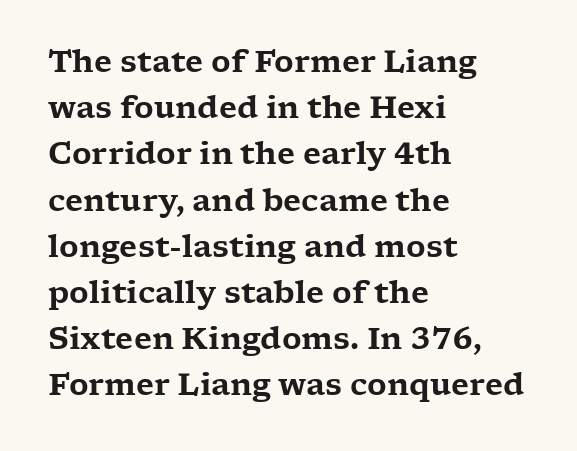
{"serif": "yes", "italic": "no", "width": "wide", "stroke_contrast": "low", "x_height": "medium", "monospaced": "no", "underline": "no", "align": "left", "line_spacing": "normal", "line_spacing_ratio": 1.54, "letter_spacing": "normal", "letter_spacing_em": 0.0, "glyph_px": 30}
